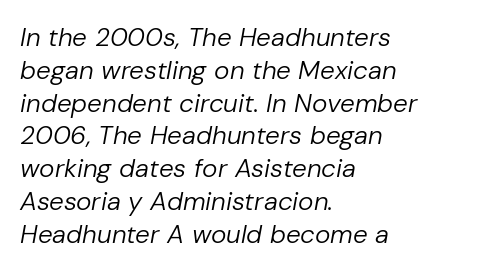
Q: Is the text bold? A: No.
Q: Is the text italic (slanted)? A: Yes, it leans right by about 10 degrees.
Q: Is the text underlined? A: No.
Q: How is the paragraph aligned? A: Left-aligned.
Q: Is the spacing between letters normal or unusually wide? A: Normal.
Q: Is the spacing between lines tight, normal or loose? A: Normal.
